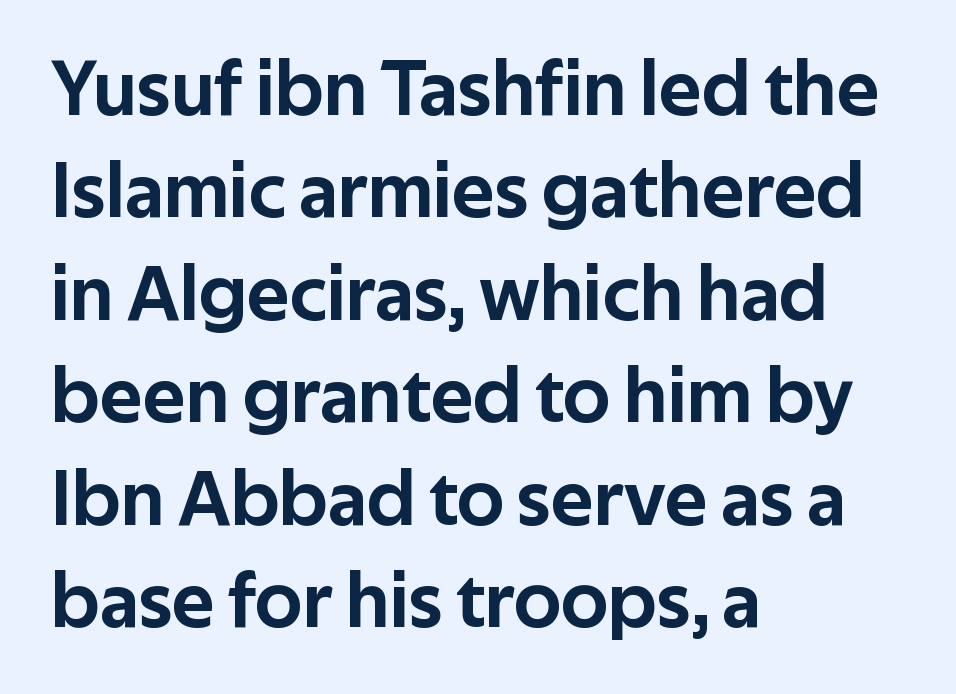
{"serif": "no", "italic": "no", "width": "normal", "stroke_contrast": "low", "x_height": "medium", "monospaced": "no", "underline": "no", "align": "left", "line_spacing": "normal", "line_spacing_ratio": 1.28, "letter_spacing": "normal", "letter_spacing_em": 0.0, "glyph_px": 80}
